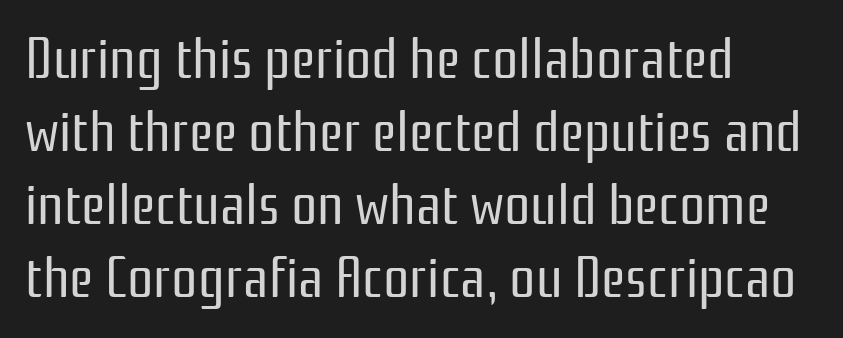
Q: Is the text bold? A: No.
Q: Is the text italic (slanted)? A: No, it is upright.
Q: Is the typeface a serif or a sans-serif typeface? A: Sans-serif.
Q: Is the text underlined? A: No.
Q: How is the paragraph aligned? A: Left-aligned.
Q: Is the spacing between letters normal or unusually wide? A: Normal.
Q: Is the spacing between lines tight, normal or loose? A: Normal.
Q: Width (condensed, normal, or wide)? A: Condensed.
Q: Stroke contrast? A: Low.
Q: x-height? A: Medium.
Q: Monospaced? A: No.
